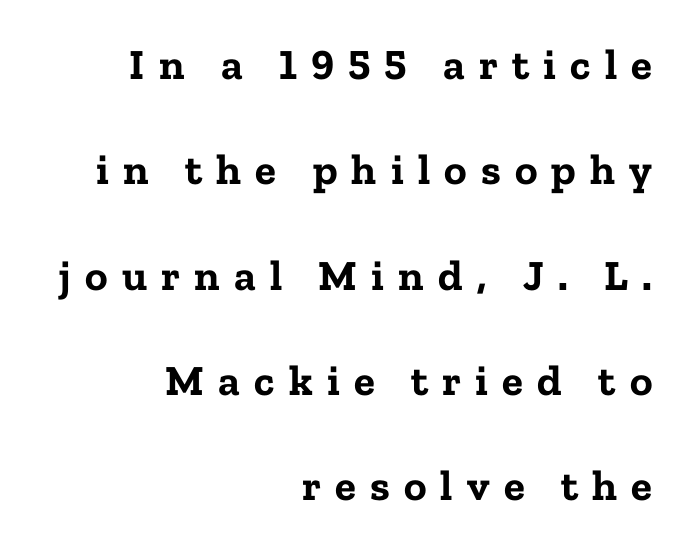
Loose tracking; the words dissolve into strings of separated letters. The letters stand straight up with perfectly vertical stems. The passage shown is typed in a proportional face where columns would drift. A great deal of white space separates one row of letters from the next. Typeset ragged left — the right edge is the straight one. What weight is shown? A full bold with thick strokes.
